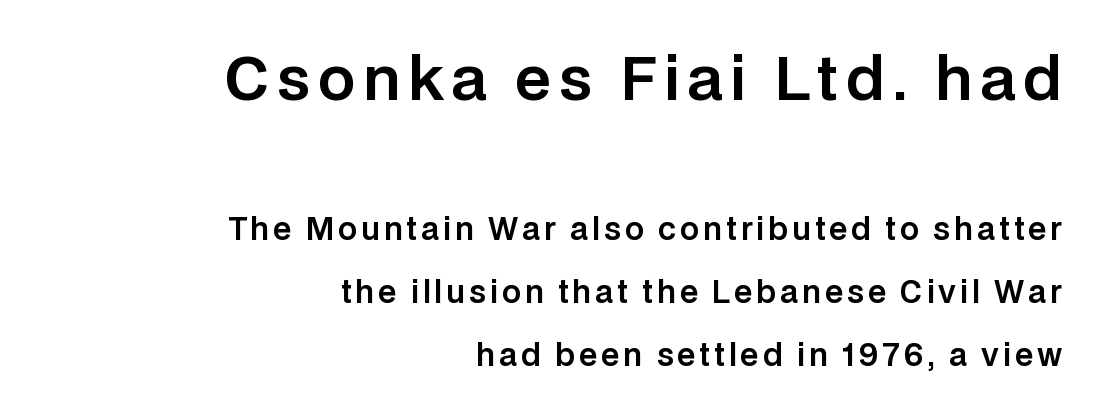
Q: Is the text italic (slanted)? A: No, it is upright.
Q: Is the typeface a serif or a sans-serif typeface? A: Sans-serif.
Q: Is the text underlined? A: No.
Q: How is the paragraph aligned? A: Right-aligned.
Q: Is the spacing between lines tight, normal or loose? A: Loose.
Q: Which block of text is set in a larger size, the first (top) or the second (bottom)? A: The first (top) one.
Q: Width (condensed, normal, or wide)? A: Normal.
Q: Stroke contrast? A: Low.
Q: x-height? A: Large.
Q: Monospaced? A: No.
